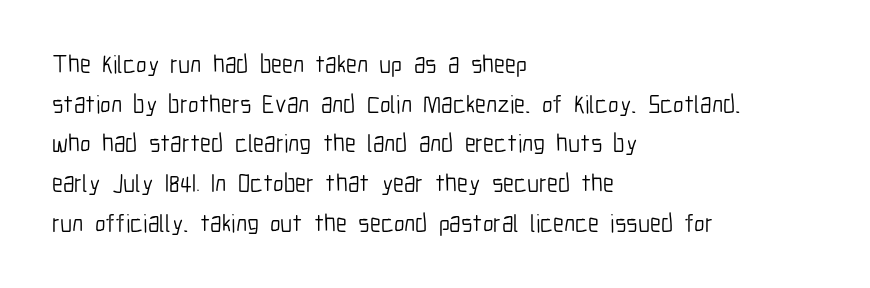
No italicization has been applied; the sample stays upright. Which margin do the lines hug? The left one — the right edge is uneven. Interline gaps are of average width in this sample. Descender tails drop into unmarked territory.
